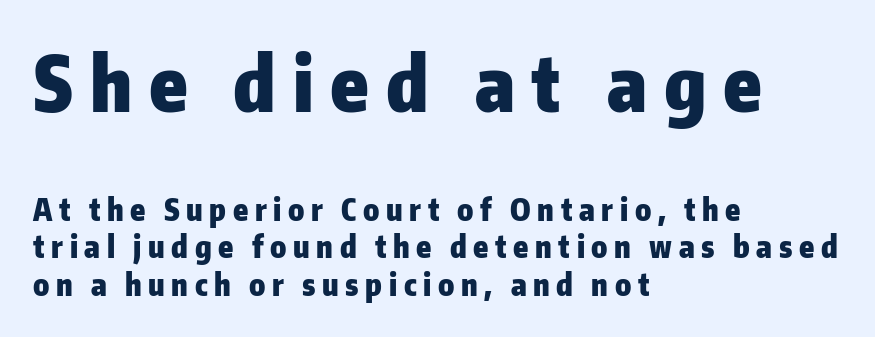
The image shows 76 px heavy sans-serif type, upright; set left-aligned, normal line spacing (1.26x), unusually wide letter spacing (+0.22 em), not underlined; the first (top) block is 2.53x larger; low stroke contrast and a medium x-height.
